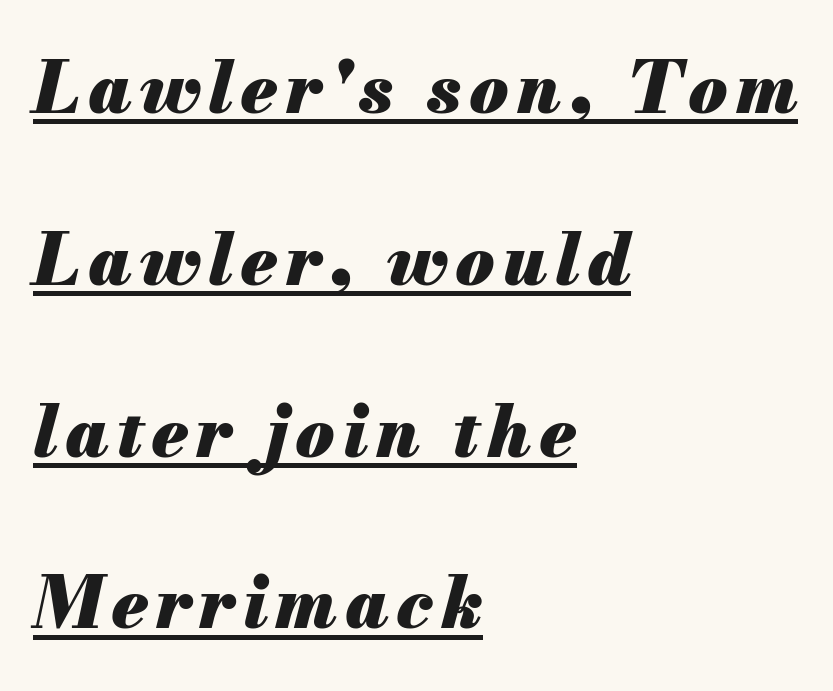
{"italic": "yes", "lean": "right", "slant_degrees": 13, "bold": "yes", "weight": "heavy", "width": "normal", "stroke_contrast": "medium", "x_height": "small", "monospaced": "no", "underline": "yes", "align": "left", "line_spacing": "loose", "line_spacing_ratio": 2.42, "glyph_px": 71}
